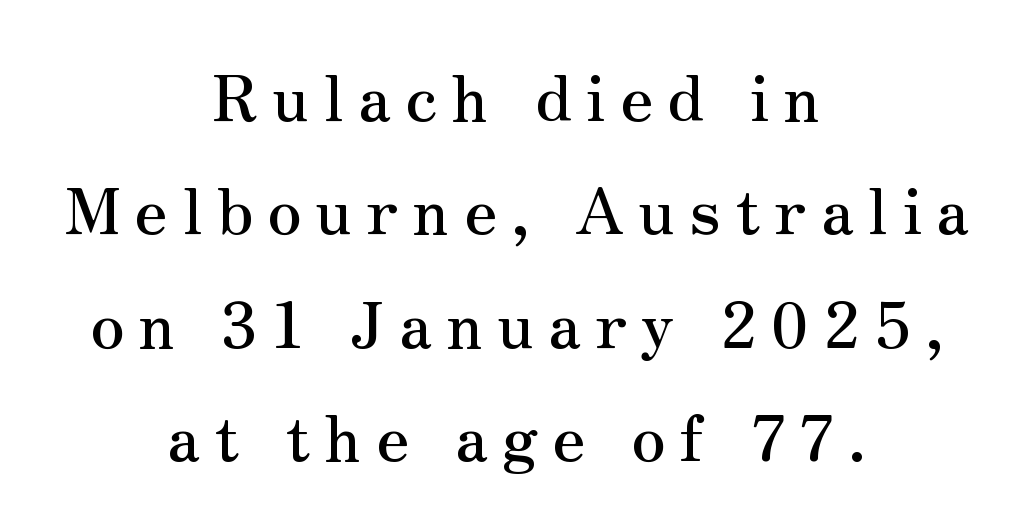
The image shows 64 px serif type, upright; set centered, line spacing 1.77x, unusually wide letter spacing (+0.22 em), not underlined; medium stroke contrast and a small x-height.
